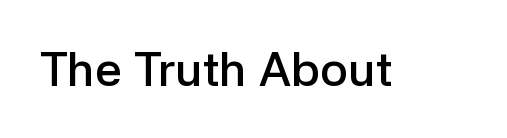
{"serif": "no", "italic": "no", "bold": "semi", "weight": "semibold", "width": "normal", "stroke_contrast": "low", "x_height": "medium", "monospaced": "no", "underline": "no", "letter_spacing": "normal", "letter_spacing_em": 0.0, "glyph_px": 48}
